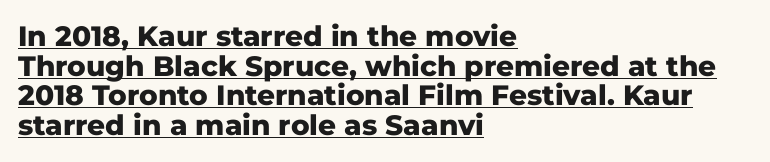
Q: Is the text bold? A: Yes.
Q: Is the text italic (slanted)? A: No, it is upright.
Q: Is the typeface a serif or a sans-serif typeface? A: Sans-serif.
Q: Is the text underlined? A: Yes.
Q: How is the paragraph aligned? A: Left-aligned.
Q: Is the spacing between letters normal or unusually wide? A: Normal.
Q: Is the spacing between lines tight, normal or loose? A: Tight.
Q: Width (condensed, normal, or wide)? A: Normal.
Q: Stroke contrast? A: Low.
Q: x-height? A: Medium.
Q: Monospaced? A: No.
